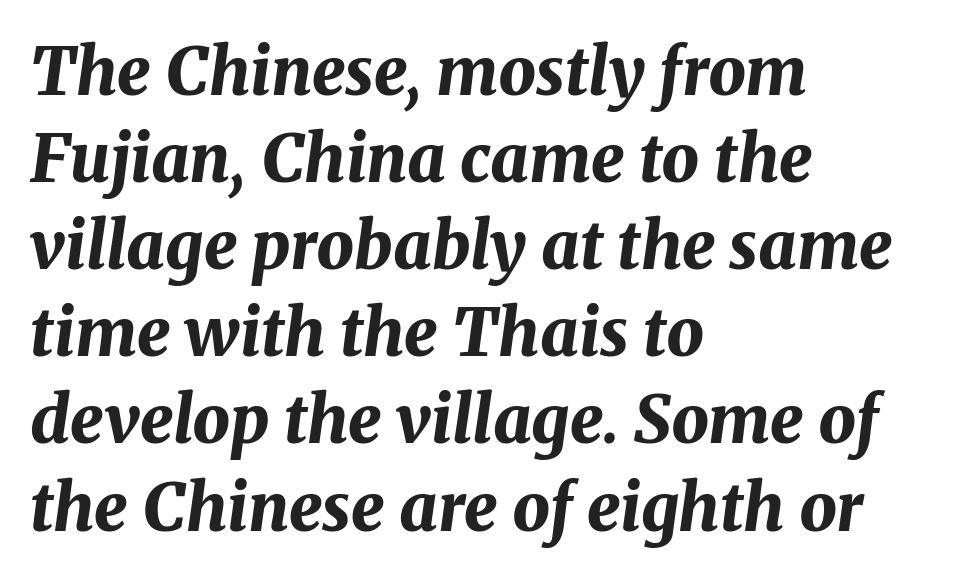
Pretty heavy lettering here — definitely bold. The passage shown is typed in a proportional face where columns would drift. Alignment: flush left. Students, note that the glyphs here touch the page at normal intervals.
